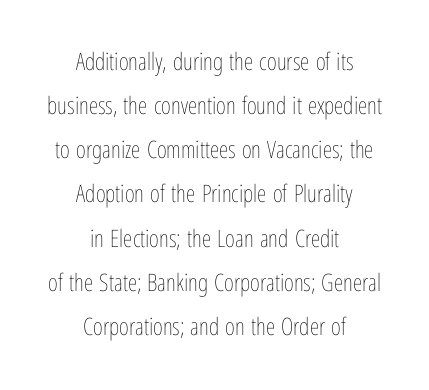
{"italic": "no", "bold": "no", "underline": "no", "align": "center", "line_spacing_ratio": 1.84, "letter_spacing": "normal", "letter_spacing_em": 0.0, "glyph_px": 24}
